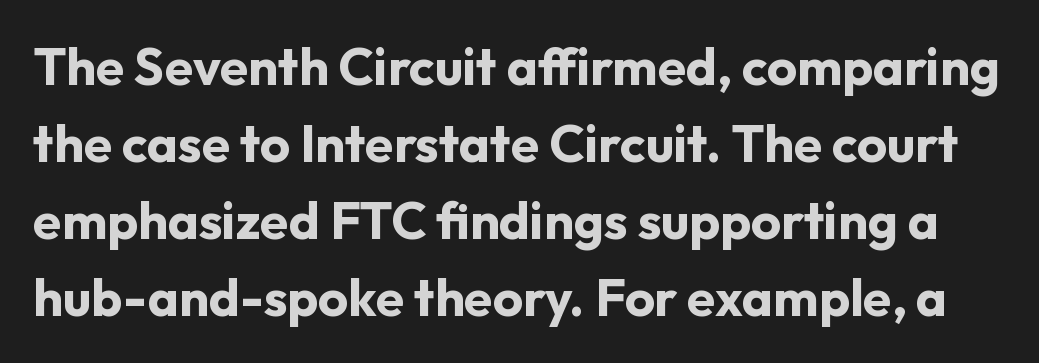
The image shows 52 px bold sans-serif type, upright; set normal line spacing (1.48x), normal letter spacing, not underlined; low stroke contrast and a medium x-height.
